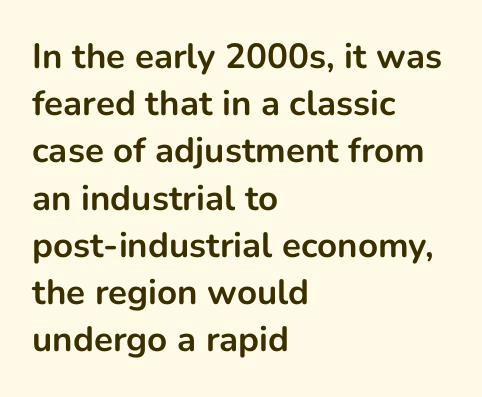
The image shows 35 px bold sans-serif type, upright; set left-aligned, normal line spacing (1.35x), normal letter spacing, not underlined; low stroke contrast and a medium x-height.
